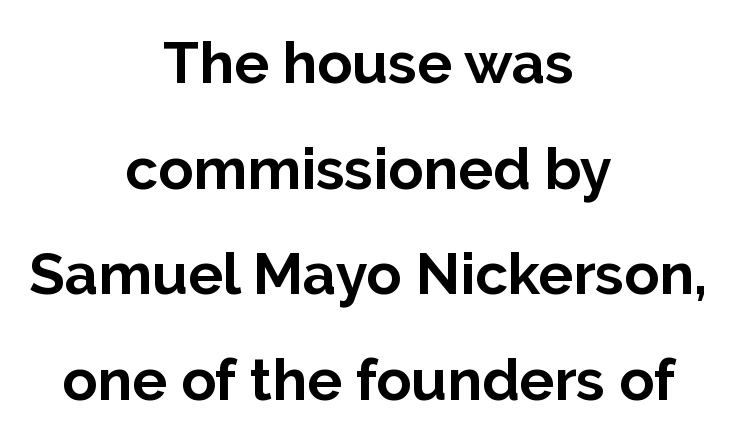
The text was rendered using a sans face with plain stroke endings. The rendering positions every line midway between the sides. Descenders are the only things crossing below the line. Students, this is bold: see how much ink each stroke carries.
